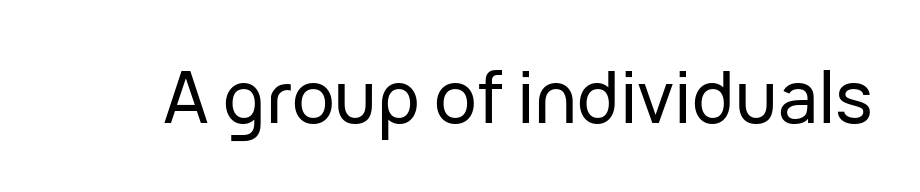
{"serif": "no", "italic": "no", "width": "normal", "stroke_contrast": "low", "x_height": "medium", "monospaced": "no", "underline": "no", "letter_spacing": "normal", "letter_spacing_em": 0.0, "glyph_px": 71}
